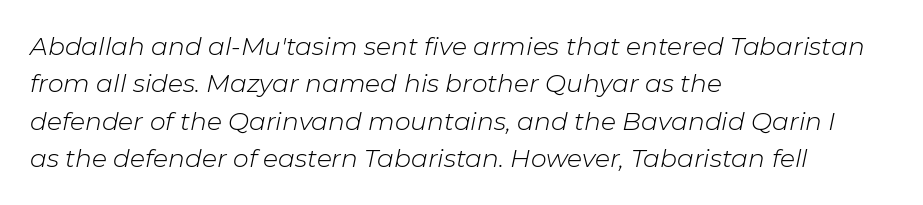
Q: Is the text bold? A: No.
Q: Is the text italic (slanted)? A: Yes, it leans right by about 11 degrees.
Q: Is the text underlined? A: No.
Q: How is the paragraph aligned? A: Left-aligned.
Q: Is the spacing between letters normal or unusually wide? A: Normal.
Q: Is the spacing between lines tight, normal or loose? A: Normal.
